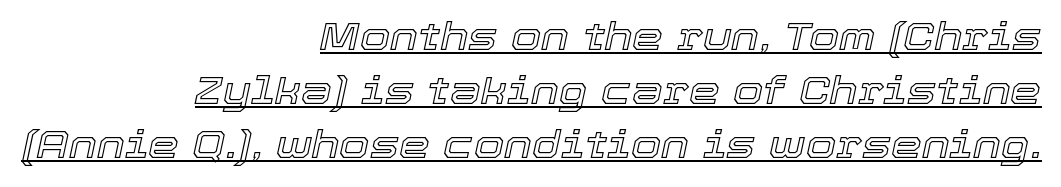
Q: Is the text italic (slanted)? A: Yes, it leans right by about 12 degrees.
Q: Is the text underlined? A: Yes.
Q: How is the paragraph aligned? A: Right-aligned.
Q: Is the spacing between letters normal or unusually wide? A: Normal.
Q: Is the spacing between lines tight, normal or loose? A: Normal.
Q: Width (condensed, normal, or wide)? A: Normal.
Q: x-height? A: Medium.
Q: Monospaced? A: No.
